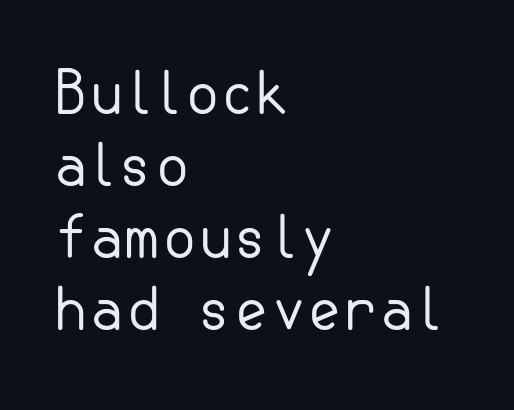
The setting favours the left margin, as ordinary paragraphs usually do. No feet cap the strokes, marking this as sans-serif type. Spacing between characters is what you'd get straight out of the box. Glance below the letters and you will spot only blank space. The strokes are not fattened; the text isn't bold.
